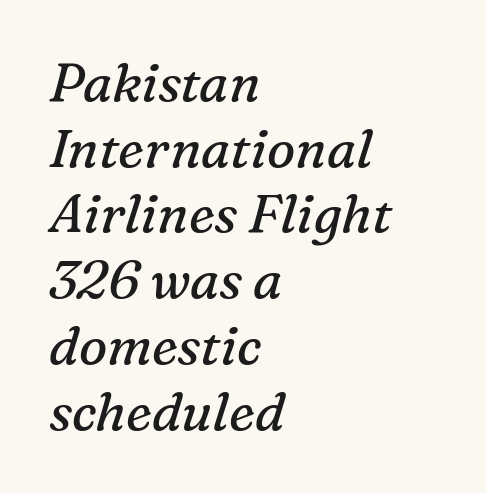
{"serif": "yes", "italic": "yes", "lean": "right", "slant_degrees": 16, "bold": "no", "weight": "regular", "width": "normal", "stroke_contrast": "medium", "x_height": "medium", "monospaced": "no", "underline": "no", "align": "left", "line_spacing_ratio": 1.24, "letter_spacing": "normal", "letter_spacing_em": 0.0, "glyph_px": 53}
